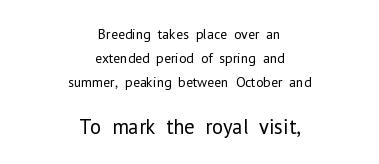
The image shows 21 px text type, upright; set centered, line spacing 1.73x, normal letter spacing, not underlined; the second (bottom) block is 1.5x larger.
